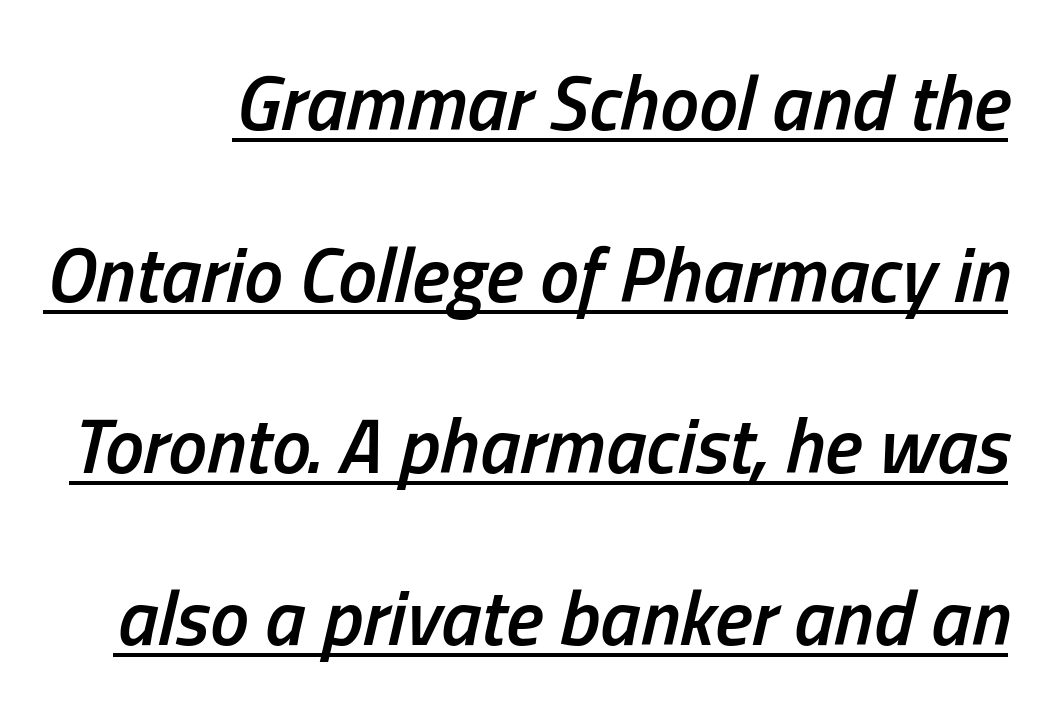
{"italic": "yes", "lean": "right", "slant_degrees": 13, "bold": "semi", "weight": "semibold", "width": "condensed", "stroke_contrast": "low", "x_height": "medium", "monospaced": "no", "underline": "yes", "line_spacing": "loose", "line_spacing_ratio": 2.2, "letter_spacing": "normal", "letter_spacing_em": 0.0, "glyph_px": 78}
